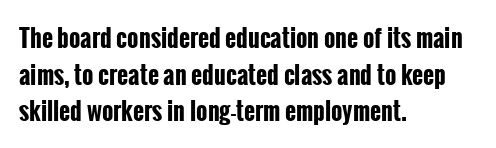
{"italic": "no", "bold": "yes", "underline": "no", "align": "left", "line_spacing": "normal", "line_spacing_ratio": 1.53, "letter_spacing": "normal", "letter_spacing_em": 0.0, "glyph_px": 24}
